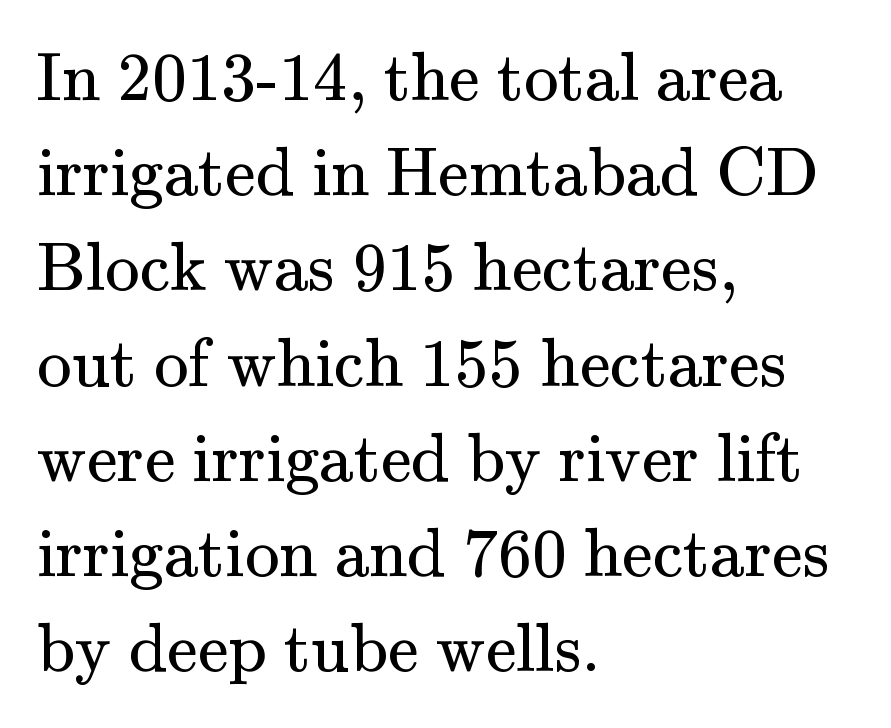
Q: Is the text bold? A: No.
Q: Is the text italic (slanted)? A: No, it is upright.
Q: Is the typeface a serif or a sans-serif typeface? A: Serif.
Q: Is the text underlined? A: No.
Q: How is the paragraph aligned? A: Left-aligned.
Q: Is the spacing between letters normal or unusually wide? A: Normal.
Q: Is the spacing between lines tight, normal or loose? A: Normal.
Q: Width (condensed, normal, or wide)? A: Normal.
Q: Stroke contrast? A: Medium.
Q: x-height? A: Small.
Q: Monospaced? A: No.
